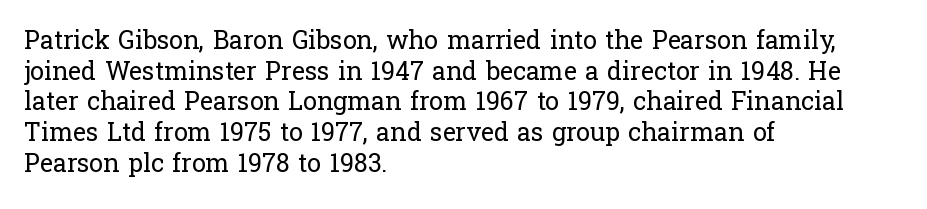
{"italic": "no", "bold": "no", "underline": "no", "align": "left", "line_spacing_ratio": 1.23, "letter_spacing": "normal", "letter_spacing_em": 0.0, "glyph_px": 25}
